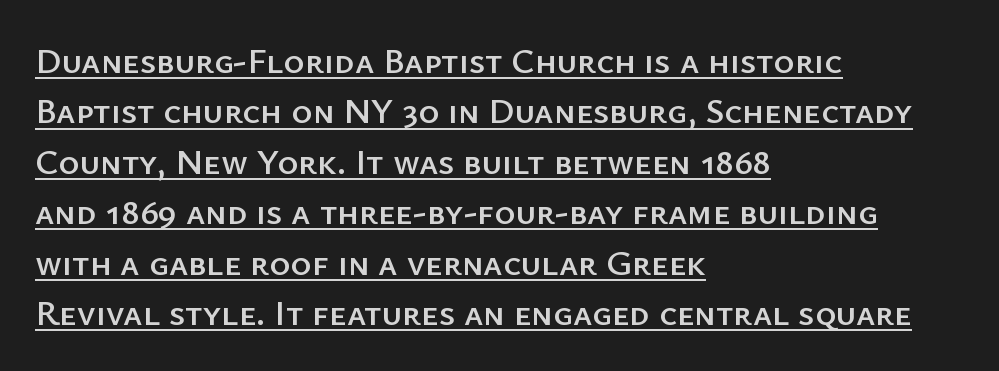
Students, observe the line beneath the letters — that is underlining. Style check: upright. Vertical spacing — default. Look at the bottom of the vertical strokes: they stop flat, with no serifs. In terms of letterspacing, this is plain default setting.
